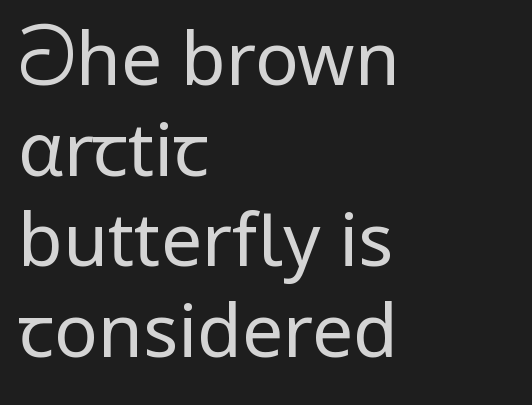
The rag falls on the right side of this text block. The passage shown is typeset with a sans-serif family. If you drew a line through each stem, it would be perfectly vertical. A typesetter would call this proportional, since set widths differ per character. Stroke mass is kept to a normal reading level or below.
